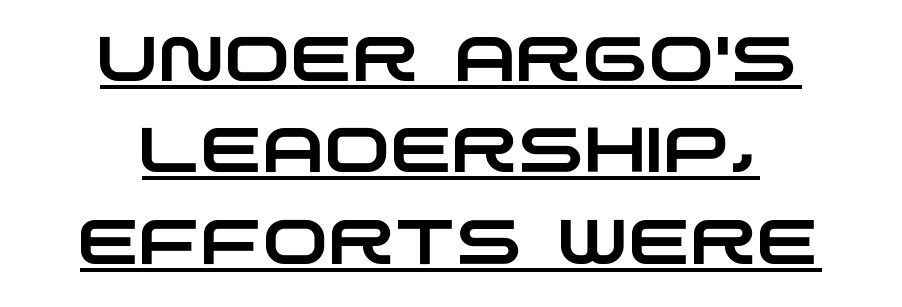
Q: Is the typeface a serif or a sans-serif typeface? A: Sans-serif.
Q: Is the text underlined? A: Yes.
Q: How is the paragraph aligned? A: Centered.
Q: Is the spacing between letters normal or unusually wide? A: Normal.
Q: Is the spacing between lines tight, normal or loose? A: Normal.
Q: Width (condensed, normal, or wide)? A: Wide.
Q: Stroke contrast? A: Low.
Q: x-height? A: Large.
Q: Monospaced? A: No.
